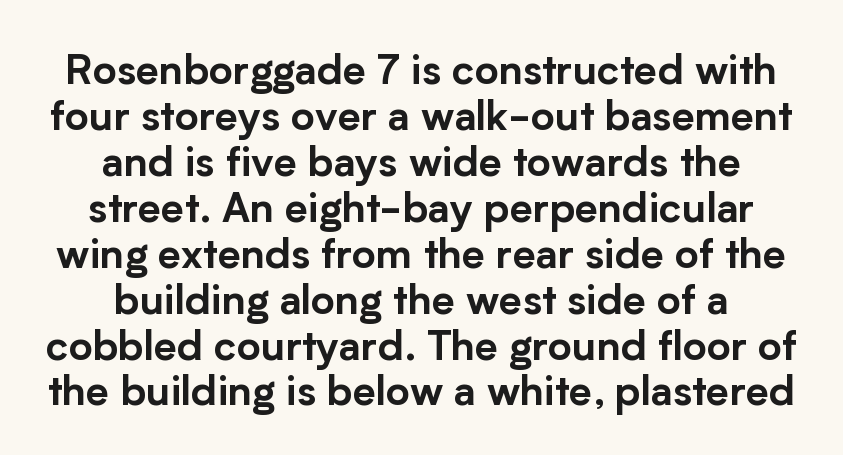
Q: Is the text italic (slanted)? A: No, it is upright.
Q: Is the typeface a serif or a sans-serif typeface? A: Sans-serif.
Q: Is the text underlined? A: No.
Q: How is the paragraph aligned? A: Centered.
Q: Is the spacing between letters normal or unusually wide? A: Normal.
Q: Is the spacing between lines tight, normal or loose? A: Tight.
Q: Width (condensed, normal, or wide)? A: Normal.
Q: Stroke contrast? A: Low.
Q: x-height? A: Medium.
Q: Monospaced? A: No.
